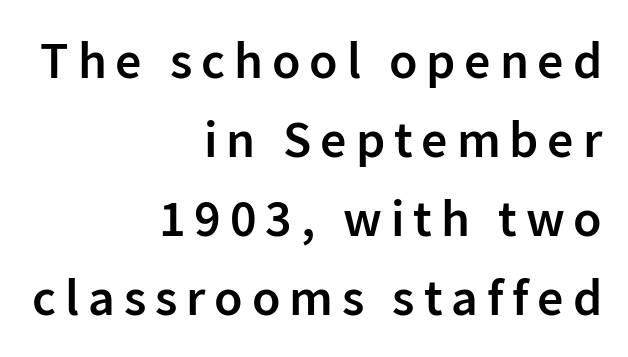
Beneath every word, the page is bare. The face used here is a semibold: visibly heavier than regular, lighter than bold. The typesetter chose a ragged-left arrangement here. Italic: no, the glyphs are upright roman.
